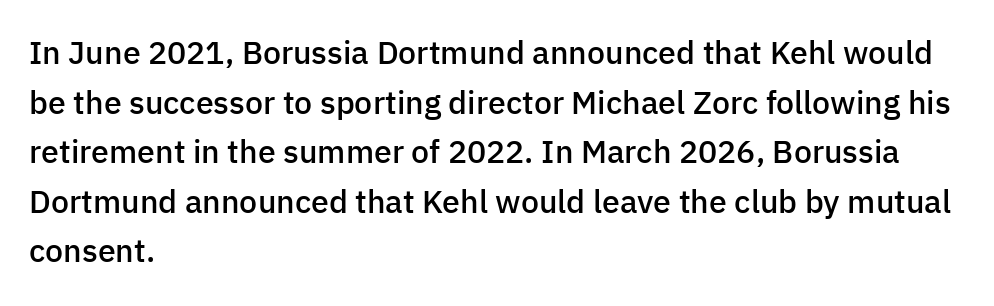
The image shows 32 px semibold sans-serif type, upright; set left-aligned, normal line spacing (1.55x), normal letter spacing, not underlined; low stroke contrast and a medium x-height.
